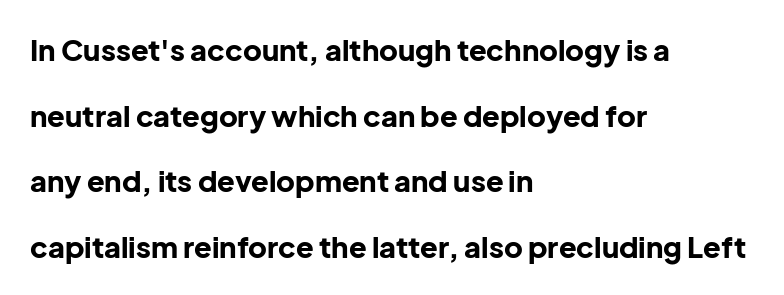
{"serif": "no", "italic": "no", "bold": "yes", "weight": "bold", "width": "normal", "stroke_contrast": "low", "x_height": "medium", "monospaced": "no", "underline": "no", "align": "left", "line_spacing": "loose", "line_spacing_ratio": 2.26, "letter_spacing": "normal", "letter_spacing_em": 0.0, "glyph_px": 29}
